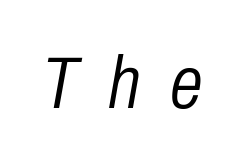
The image shows 75 px light, condensed type, italic (leaning right); set unusually wide letter spacing (+0.4 em), not underlined; low stroke contrast and a medium x-height.
